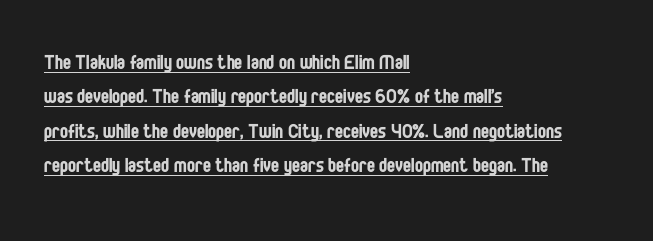
Ordinary non-slanted type is in use. The face used here appears with an underline applied. Here the glyphs are tracked normally, forming tight word shapes. The passage shown stacks its lines at a standard gap. Counters stay open thanks to moderate or lighter strokes. Line starts are locked; line ends wander.
